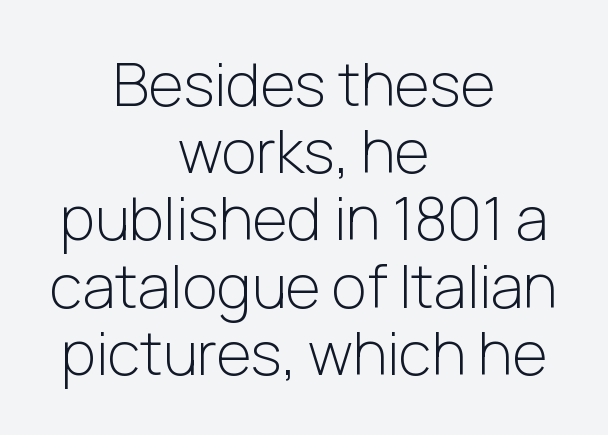
{"serif": "no", "italic": "no", "bold": "no", "weight": "light", "width": "normal", "stroke_contrast": "low", "x_height": "medium", "monospaced": "no", "underline": "no", "align": "center", "line_spacing": "tight", "line_spacing_ratio": 1.12, "letter_spacing": "normal", "letter_spacing_em": 0.0, "glyph_px": 60}
